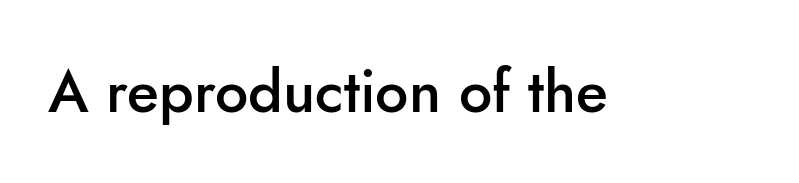
The image shows 59 px semibold sans-serif type, upright; set normal letter spacing, not underlined; low stroke contrast and a small x-height.
